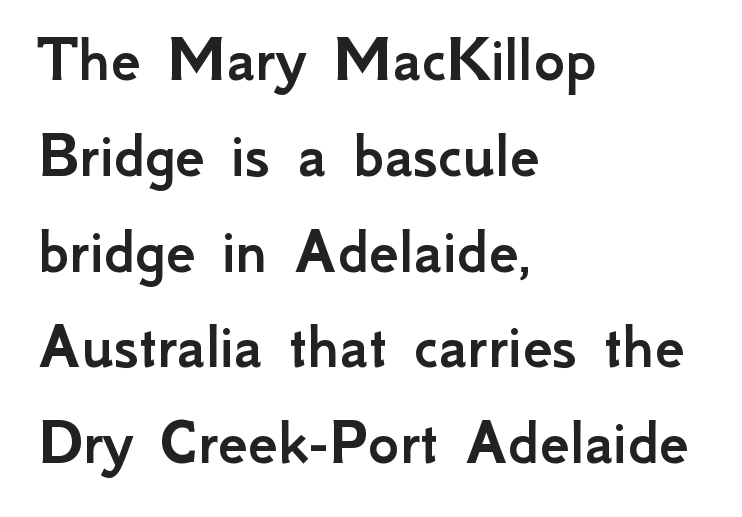
Horizontally, the lines are justified to the leading edge only. Just letters on the line, the space beneath them empty. Posture: straight, roman, zero tilt. Classification — sans serif. Rows of type keep a routine distance in the vertical direction.
